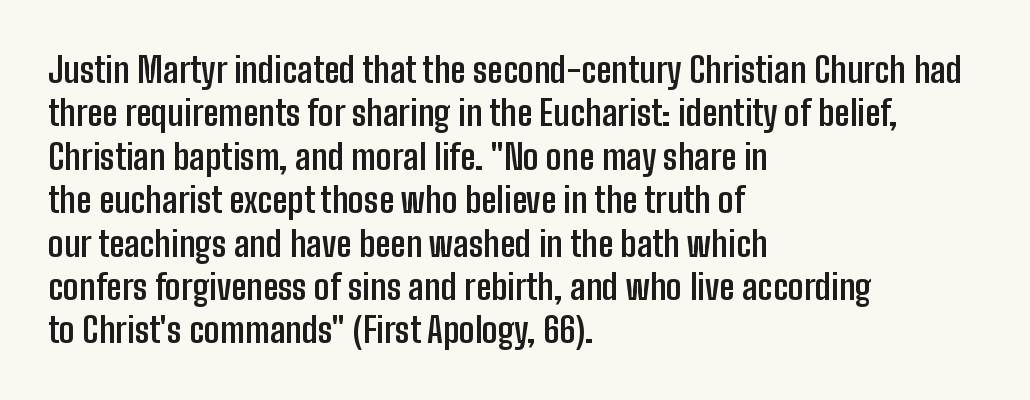
Q: Is the text bold? A: Yes.
Q: Is the text italic (slanted)? A: No, it is upright.
Q: Is the typeface a serif or a sans-serif typeface? A: Sans-serif.
Q: Is the text underlined? A: No.
Q: How is the paragraph aligned? A: Left-aligned.
Q: Is the spacing between letters normal or unusually wide? A: Normal.
Q: Width (condensed, normal, or wide)? A: Condensed.
Q: Stroke contrast? A: Low.
Q: x-height? A: Medium.
Q: Monospaced? A: No.
